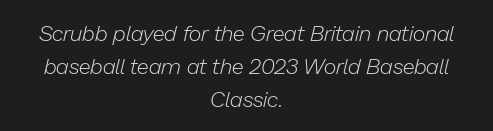
The image shows 22 px text type, italic (leaning right); set centered, normal line spacing (1.51x), normal letter spacing, not underlined.
